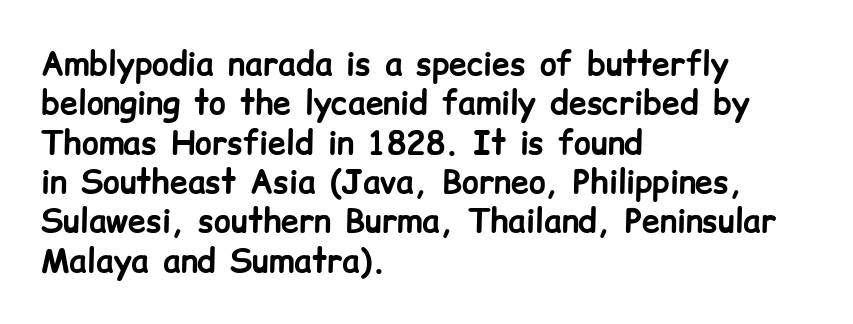
The image shows 32 px bold sans-serif type, upright; set left-aligned, line spacing 1.23x, normal letter spacing, not underlined; low stroke contrast and a medium x-height.
